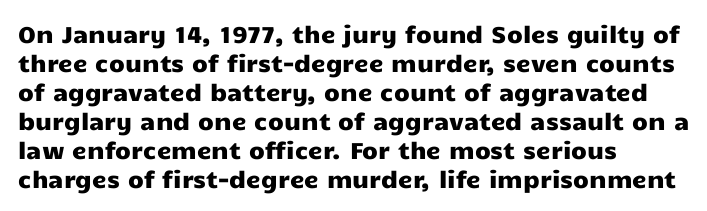
The image shows 23 px text type, upright; set left-aligned, normal line spacing (1.26x), normal letter spacing, not underlined.
